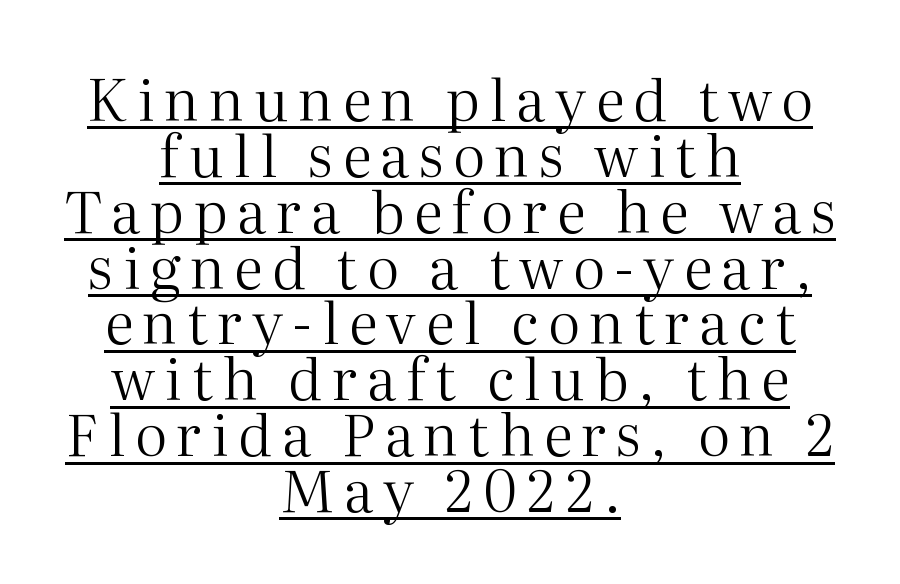
The image shows 57 px regular-weight serif type, upright; set centered, tight line spacing (0.98x), underlined; medium stroke contrast and a medium x-height.
